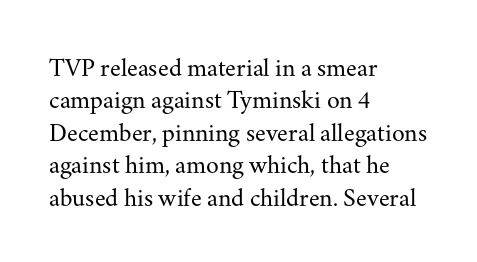
Line spacing here is normal. Nobody touched the tracking dial on this one. Quick note: underline off. Designer's note — italics off, roman on. The lines are quadded left.
